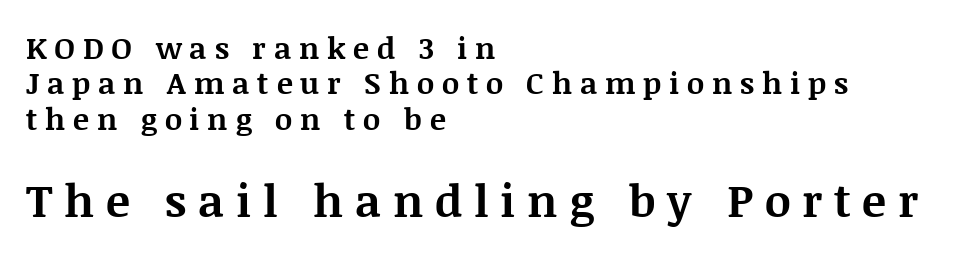
Q: Is the text bold? A: Yes.
Q: Is the text italic (slanted)? A: No, it is upright.
Q: Is the typeface a serif or a sans-serif typeface? A: Serif.
Q: Is the text underlined? A: No.
Q: How is the paragraph aligned? A: Left-aligned.
Q: Is the spacing between letters normal or unusually wide? A: Unusually wide.
Q: Which block of text is set in a larger size, the first (top) or the second (bottom)? A: The second (bottom) one.
Q: Width (condensed, normal, or wide)? A: Normal.
Q: Stroke contrast? A: Medium.
Q: x-height? A: Large.
Q: Monospaced? A: No.
